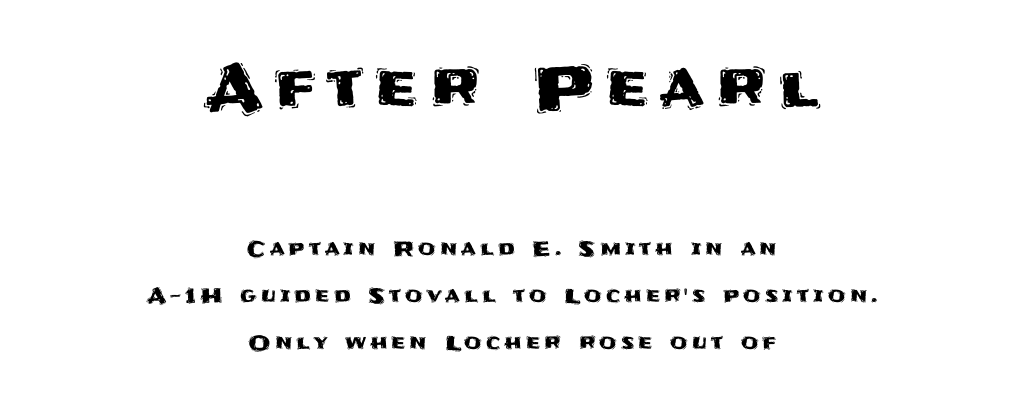
{"serif": "no", "italic": "no", "width": "normal", "stroke_contrast": "medium", "x_height": "large", "monospaced": "no", "underline": "no", "align": "center", "line_spacing": "loose", "line_spacing_ratio": 2.34, "letter_spacing": "wide", "letter_spacing_em": 0.2, "larger_block": "first", "size_ratio": 3.0, "glyph_px": 60}
